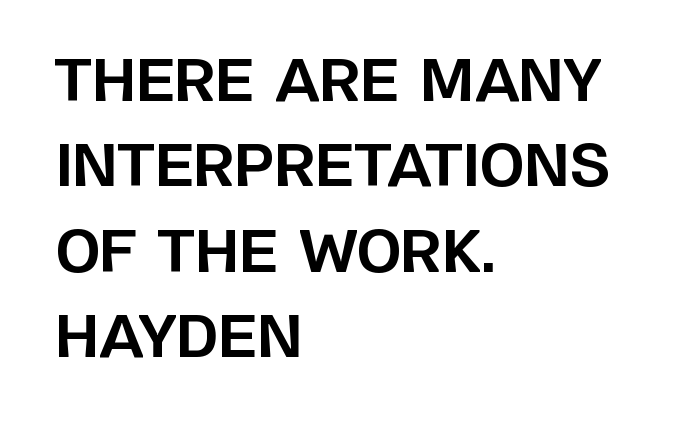
The image shows 58 px bold sans-serif type, upright; set left-aligned, normal line spacing (1.47x), normal letter spacing, not underlined; low stroke contrast and a large x-height.
